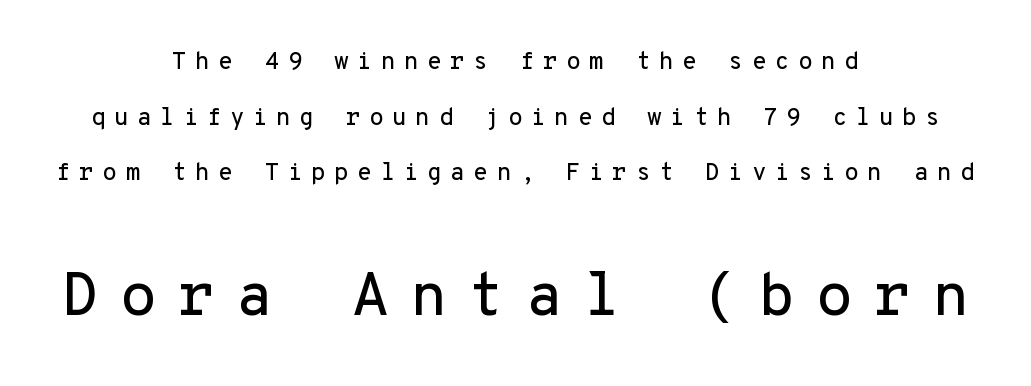
Which chunk is bigger? The second one — the bottom block dwarfs the top. A bare baseline throughout the passage. Short and long lines alike share a common midpoint. It's the straight-up-and-down kind of type. The rendering uses typewriter-style spacing with identical character cells. Tracking here is generous; glyphs stand well apart from one another.
